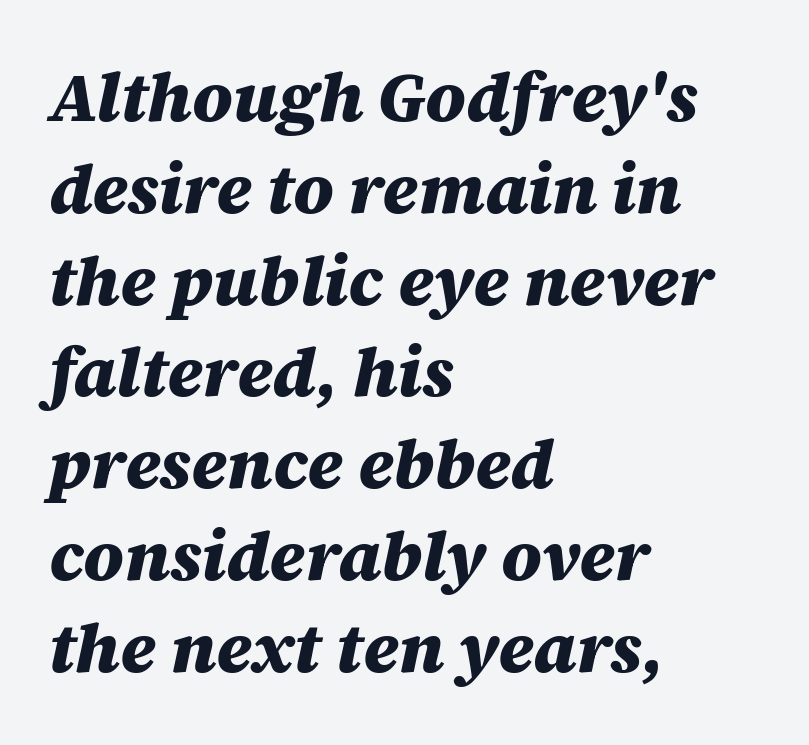
The image shows 69 px heavy type, italic (leaning right); set left-aligned, normal line spacing (1.33x), normal letter spacing, not underlined; medium stroke contrast and a large x-height.
